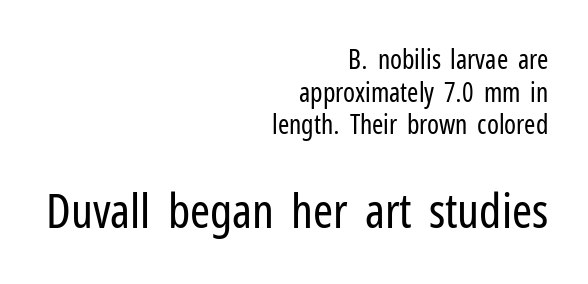
The image shows 48 px regular-weight, condensed sans-serif type, upright; set right-aligned, line spacing 1.21x, normal letter spacing, not underlined; the second (bottom) block is 1.78x larger; low stroke contrast and a medium x-height.
